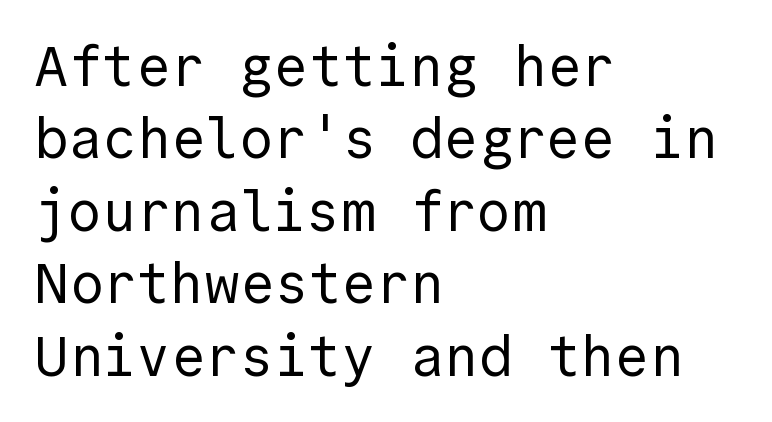
A typesetter would label this face a sans. Honestly, the row spacing looks completely unremarkable. These lines stack with their left ends in a neat column. Caption: face not bold, strokes unweighted. Caption: standard tracking, unaltered.
